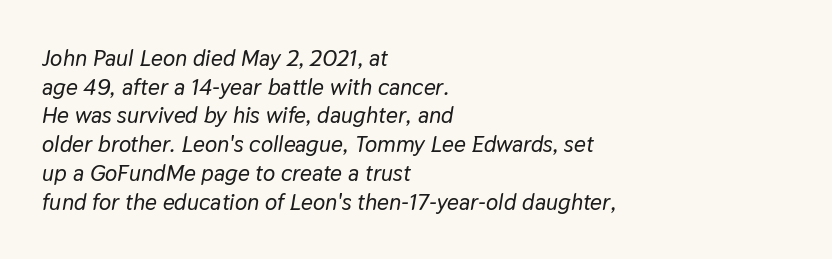
Q: Is the text italic (slanted)? A: Yes, it leans right by about 9 degrees.
Q: Is the text underlined? A: No.
Q: How is the paragraph aligned? A: Left-aligned.
Q: Is the spacing between letters normal or unusually wide? A: Normal.
Q: Is the spacing between lines tight, normal or loose? A: Normal.
